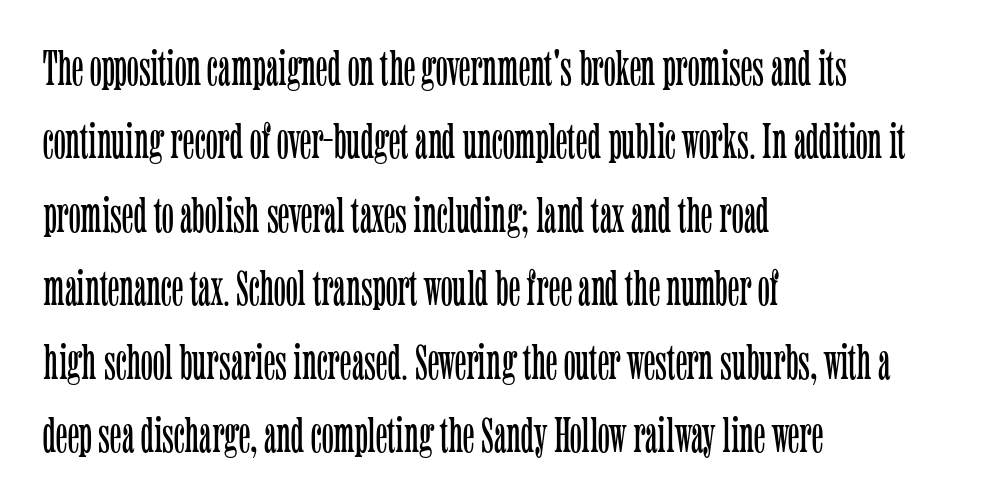
Q: Is the text bold? A: No.
Q: Is the text italic (slanted)? A: No, it is upright.
Q: Is the typeface a serif or a sans-serif typeface? A: Serif.
Q: Is the text underlined? A: No.
Q: How is the paragraph aligned? A: Left-aligned.
Q: Is the spacing between letters normal or unusually wide? A: Normal.
Q: Is the spacing between lines tight, normal or loose? A: Normal.
Q: Width (condensed, normal, or wide)? A: Condensed.
Q: Stroke contrast? A: Low.
Q: x-height? A: Medium.
Q: Monospaced? A: No.
